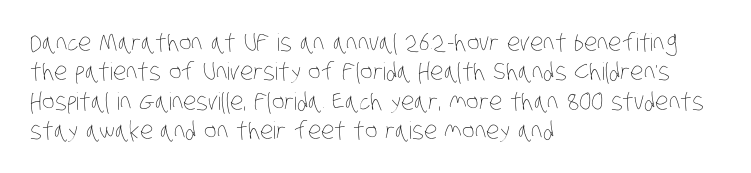
{"bold": "no", "underline": "no", "align": "left", "line_spacing_ratio": 1.22, "letter_spacing": "normal", "letter_spacing_em": 0.0, "glyph_px": 24}
